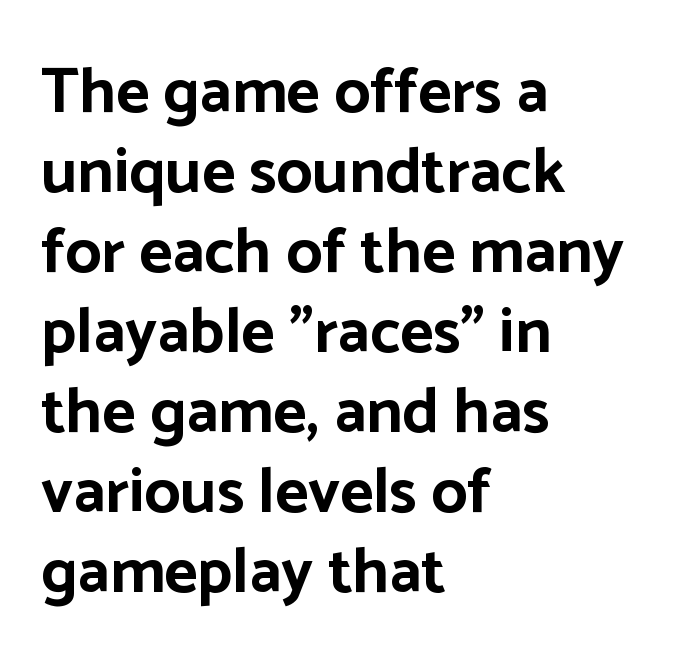
The image shows 64 px bold sans-serif type, upright; set left-aligned, normal line spacing (1.25x), normal letter spacing, not underlined; low stroke contrast and a medium x-height.
